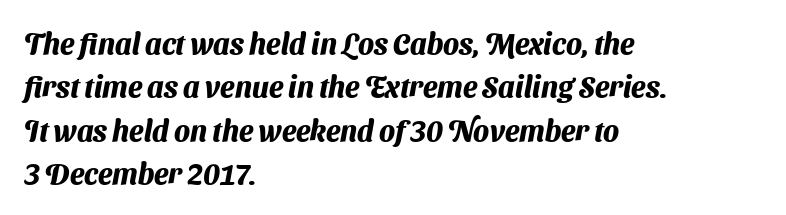
Q: Is the text bold? A: Yes.
Q: Is the typeface a serif or a sans-serif typeface? A: Sans-serif.
Q: Is the text underlined? A: No.
Q: How is the paragraph aligned? A: Left-aligned.
Q: Is the spacing between letters normal or unusually wide? A: Normal.
Q: Is the spacing between lines tight, normal or loose? A: Normal.
Q: Width (condensed, normal, or wide)? A: Normal.
Q: Stroke contrast? A: Medium.
Q: x-height? A: Medium.
Q: Monospaced? A: No.
